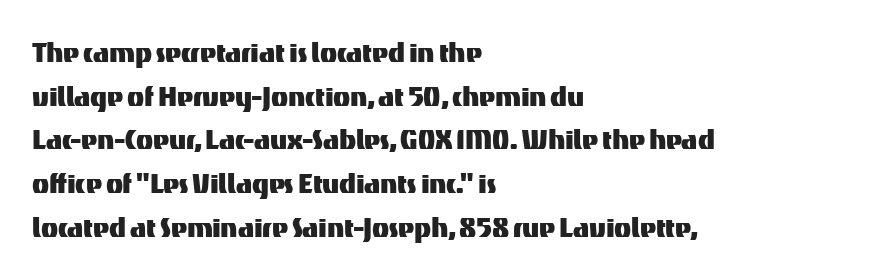
In terms of leading, this rendering sits right in the middle. This sample is left-justified, so line endings fall wherever the words run out. The designer went with a sans here, leaving each stem footless. This is roman type, the default non-slanted kind.
